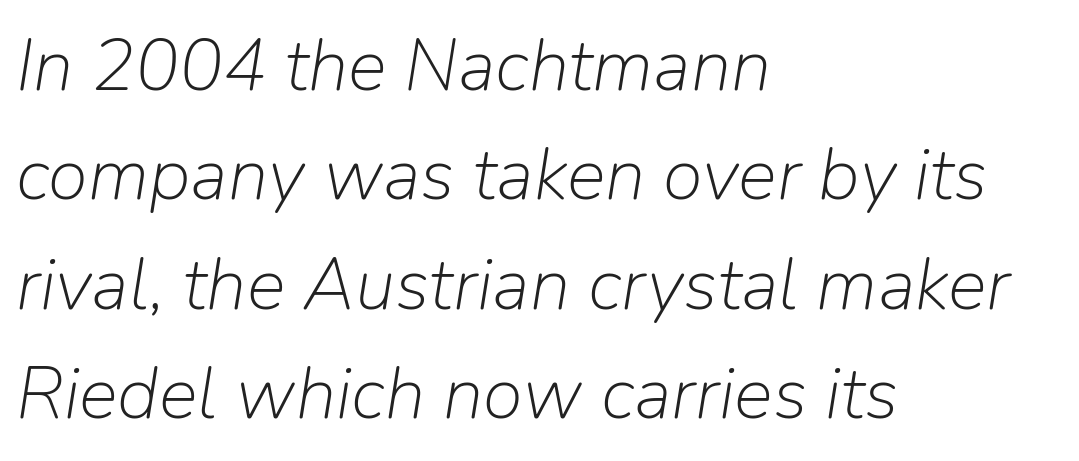
Q: Is the text bold? A: No.
Q: Is the text italic (slanted)? A: Yes, it leans right by about 9 degrees.
Q: Is the text underlined? A: No.
Q: How is the paragraph aligned? A: Left-aligned.
Q: Is the spacing between letters normal or unusually wide? A: Normal.
Q: Is the spacing between lines tight, normal or loose? A: Normal.
Q: Width (condensed, normal, or wide)? A: Normal.
Q: Stroke contrast? A: Low.
Q: x-height? A: Medium.
Q: Monospaced? A: No.
